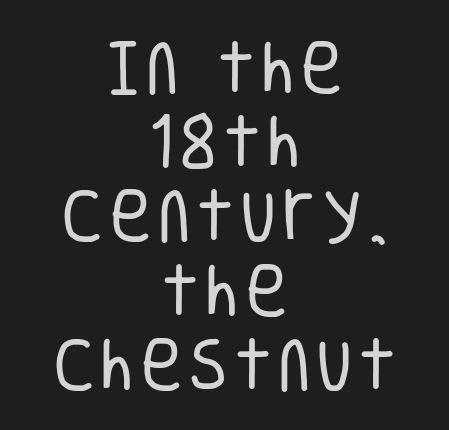
The baseline area is clear. This sample keeps an unexceptional amount of space between lines. The type family on display is of the sans-serif kind. On a weight scale, this lands at 450 or below. Posture: vertical. Horizontally, the lines are justified to the midpoint only.
